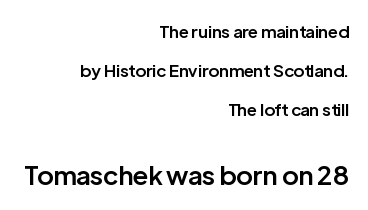
{"italic": "no", "bold": "semi", "underline": "no", "align": "right", "line_spacing": "loose", "line_spacing_ratio": 2.29, "letter_spacing": "normal", "letter_spacing_em": 0.0, "larger_block": "second", "size_ratio": 1.53, "glyph_px": 26}
